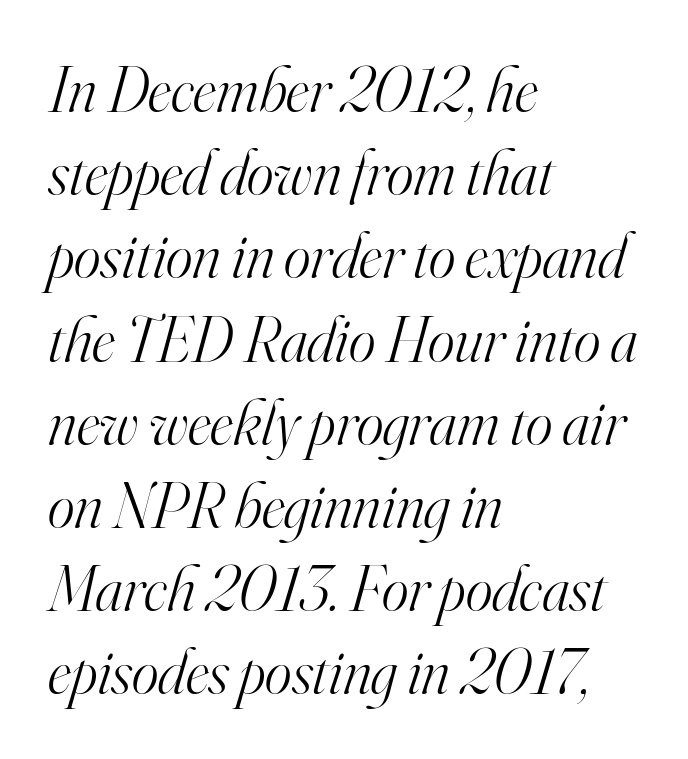
{"serif": "yes", "italic": "yes", "lean": "right", "slant_degrees": 16, "bold": "no", "weight": "light", "width": "normal", "stroke_contrast": "high", "x_height": "small", "monospaced": "no", "underline": "no", "align": "left", "line_spacing": "normal", "line_spacing_ratio": 1.3, "letter_spacing": "normal", "letter_spacing_em": 0.0, "glyph_px": 64}
